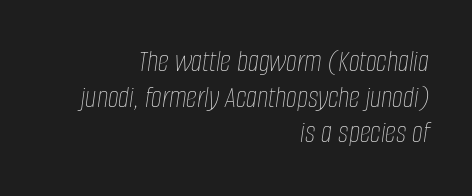
Q: Is the text bold? A: No.
Q: Is the text italic (slanted)? A: Yes, it leans right by about 8 degrees.
Q: Is the text underlined? A: No.
Q: How is the paragraph aligned? A: Right-aligned.
Q: Is the spacing between letters normal or unusually wide? A: Normal.
Q: Is the spacing between lines tight, normal or loose? A: Tight.
Q: Width (condensed, normal, or wide)? A: Condensed.
Q: Stroke contrast? A: Low.
Q: x-height? A: Large.
Q: Monospaced? A: No.
